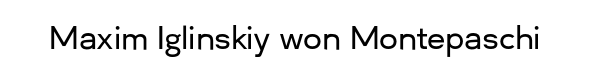
Rendered with straight, roman letterforms. Clear beneath every line of the passage. Short note: letters normally spaced. The letters advance in unequal steps, a hallmark of proportional type.
